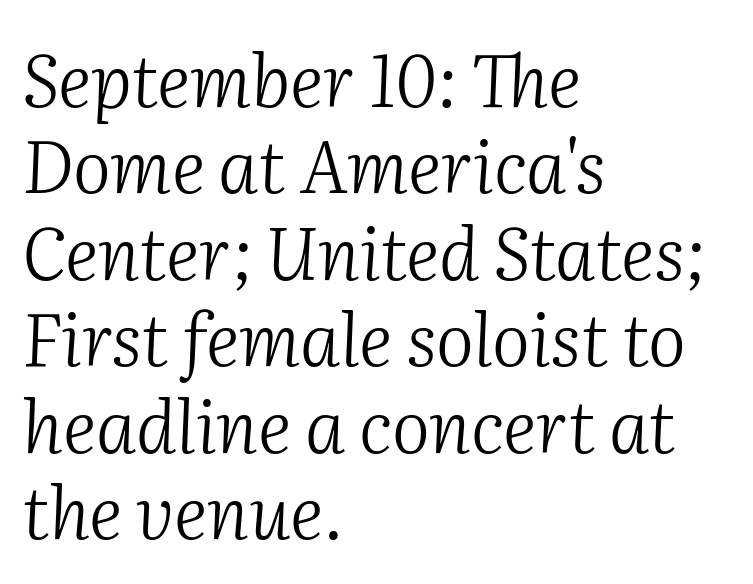
{"serif": "yes", "italic": "yes", "lean": "right", "slant_degrees": 2, "bold": "no", "weight": "light", "width": "normal", "stroke_contrast": "medium", "x_height": "medium", "monospaced": "no", "underline": "no", "align": "left", "line_spacing_ratio": 1.2, "letter_spacing": "normal", "letter_spacing_em": 0.0, "glyph_px": 72}
